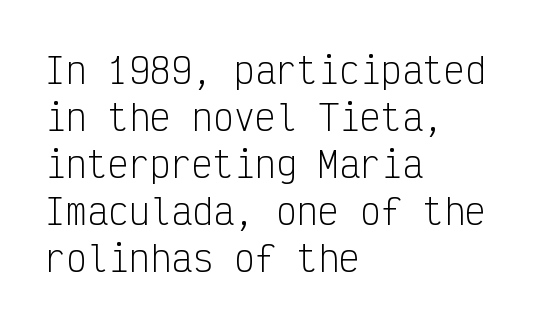
{"serif": "no", "italic": "no", "bold": "no", "weight": "light", "width": "condensed", "stroke_contrast": "low", "x_height": "medium", "monospaced": "yes", "underline": "no", "align": "left", "line_spacing": "normal", "line_spacing_ratio": 1.34, "letter_spacing": "normal", "letter_spacing_em": 0.0, "glyph_px": 35}
